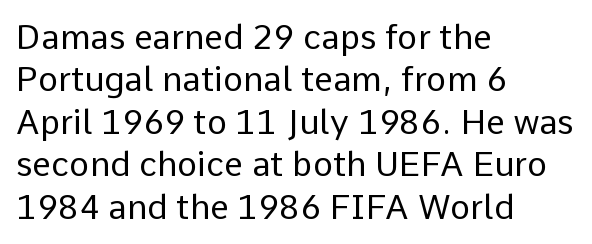
Looks like regular typesetting: each glyph gets only the width it needs. The designer went with a sans here, leaving each stem footless. In CSS terms this would be text-align: left. Check the space under the baseline: it is left empty. The specimen reads as upright at a glance.
